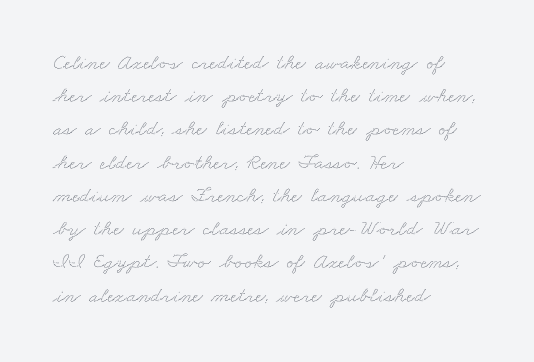
Q: Is the text underlined? A: No.
Q: How is the paragraph aligned? A: Left-aligned.
Q: Is the spacing between letters normal or unusually wide? A: Normal.
Q: Is the spacing between lines tight, normal or loose? A: Normal.
